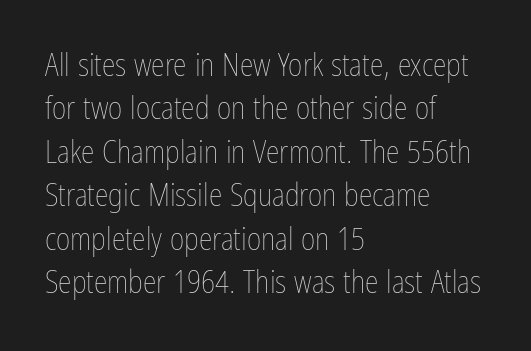
Q: Is the text bold? A: No.
Q: Is the text italic (slanted)? A: No, it is upright.
Q: Is the text underlined? A: No.
Q: How is the paragraph aligned? A: Left-aligned.
Q: Is the spacing between letters normal or unusually wide? A: Normal.
Q: Is the spacing between lines tight, normal or loose? A: Normal.
Q: Width (condensed, normal, or wide)? A: Condensed.
Q: Stroke contrast? A: Low.
Q: x-height? A: Medium.
Q: Monospaced? A: No.
